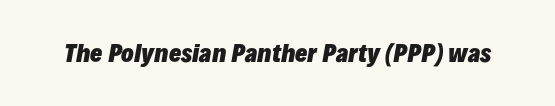
The image shows 23 px bold type, italic (leaning right); set normal letter spacing, not underlined.
